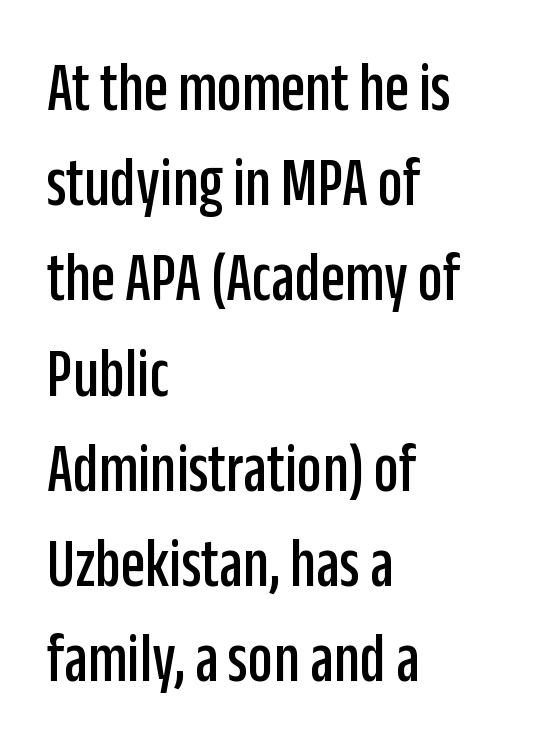
Q: Is the text italic (slanted)? A: No, it is upright.
Q: Is the typeface a serif or a sans-serif typeface? A: Sans-serif.
Q: Is the text underlined? A: No.
Q: How is the paragraph aligned? A: Left-aligned.
Q: Is the spacing between letters normal or unusually wide? A: Normal.
Q: Is the spacing between lines tight, normal or loose? A: Normal.
Q: Width (condensed, normal, or wide)? A: Condensed.
Q: Stroke contrast? A: Low.
Q: x-height? A: Large.
Q: Monospaced? A: No.
